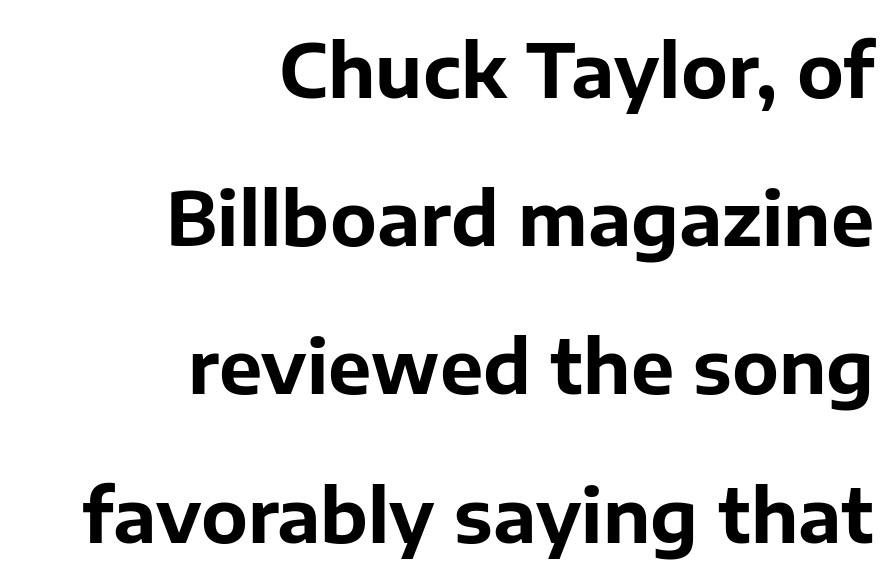
The letters stand upright; this is a roman face. The designer went with a sans here, leaving each stem footless. Honestly, the rows look like they've been pulled way apart. Tracking value appears to be zero — textbook default spacing.
